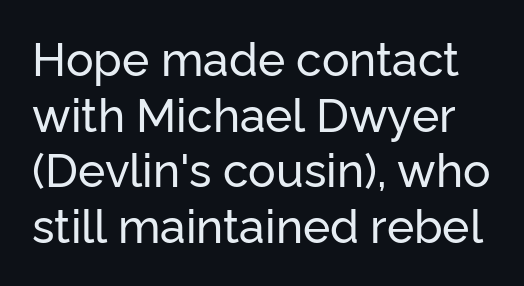
The typography opts for an upright posture over an oblique one. There is no visible air inserted between adjacent glyphs. Nope, no serifs anywhere on these letters. The rendering uses natural spacing where letterforms have individual widths. The strip under each line holds only bare page.
